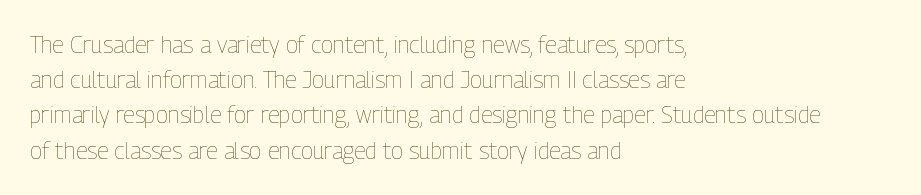
Q: Is the text bold? A: No.
Q: Is the text italic (slanted)? A: No, it is upright.
Q: Is the text underlined? A: No.
Q: How is the paragraph aligned? A: Left-aligned.
Q: Is the spacing between letters normal or unusually wide? A: Normal.
Q: Is the spacing between lines tight, normal or loose? A: Normal.
